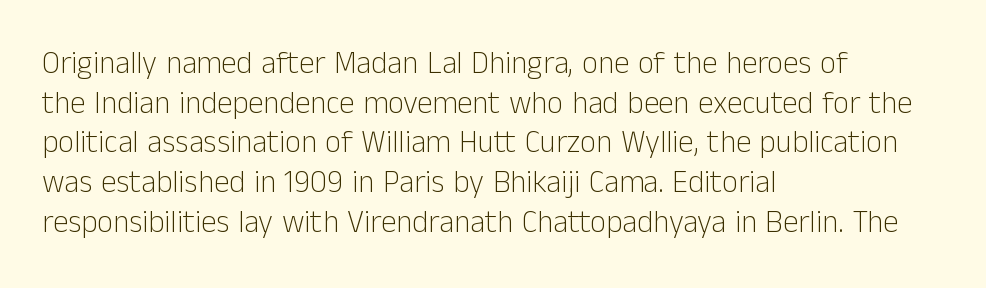
The image shows 31 px light sans-serif type, upright; set left-aligned, normal line spacing (1.28x), normal letter spacing, not underlined; low stroke contrast and a medium x-height.
